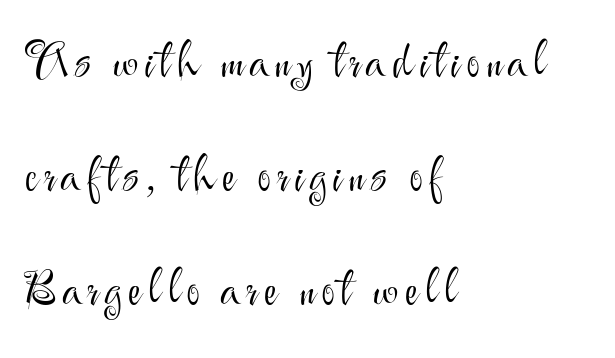
The image shows 46 px light sans-serif type; set left-aligned, loose line spacing (2.48x), not underlined; medium stroke contrast and a small x-height.
